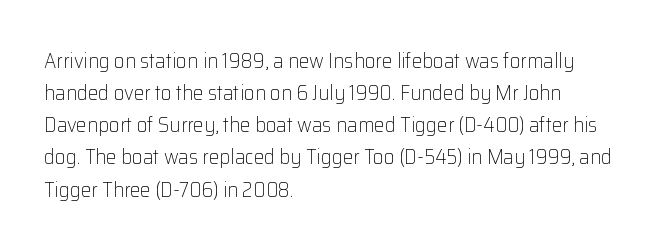
Is the block centered? No — it sits flush against the left margin. Honestly, the row spacing looks completely unremarkable. Check under the words: just untouched page. Ascenders rise straight up at ninety degrees. Nobody touched the tracking dial on this one.
